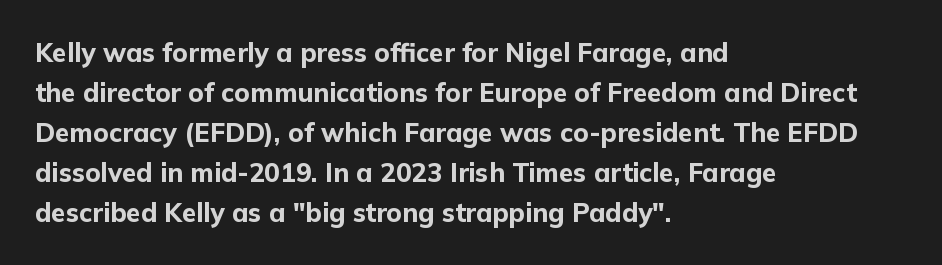
{"italic": "no", "bold": "yes", "underline": "no", "align": "left", "line_spacing": "normal", "line_spacing_ratio": 1.54, "letter_spacing": "normal", "letter_spacing_em": 0.0, "glyph_px": 26}
